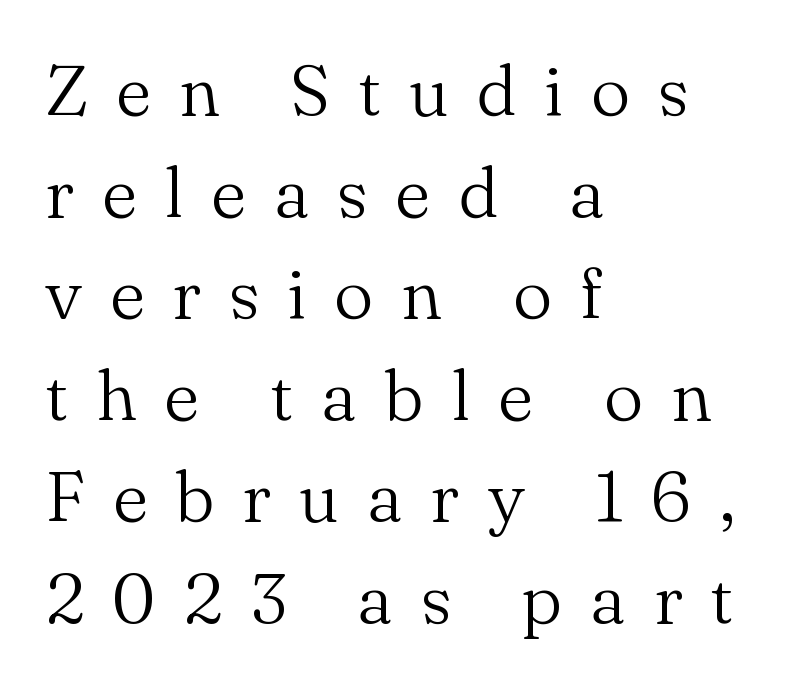
The image shows 71 px light serif type, upright; set left-aligned, normal line spacing (1.43x), unusually wide letter spacing (+0.39 em), not underlined; medium stroke contrast and a small x-height.
